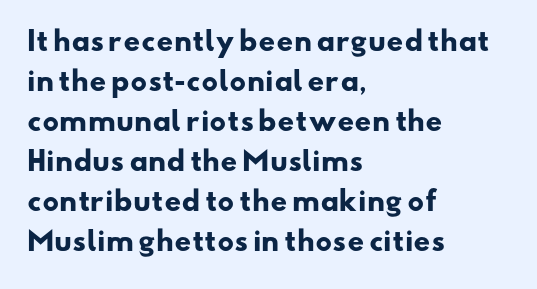
Q: Is the text bold? A: Yes.
Q: Is the text underlined? A: No.
Q: How is the paragraph aligned? A: Left-aligned.
Q: Is the spacing between letters normal or unusually wide? A: Normal.
Q: Is the spacing between lines tight, normal or loose? A: Normal.
